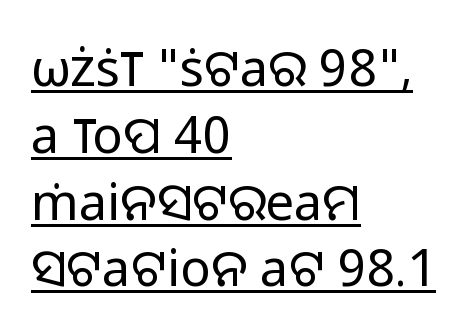
Q: Is the text bold? A: No.
Q: Is the text italic (slanted)? A: No, it is upright.
Q: Is the typeface a serif or a sans-serif typeface? A: Sans-serif.
Q: Is the text underlined? A: Yes.
Q: How is the paragraph aligned? A: Left-aligned.
Q: Is the spacing between letters normal or unusually wide? A: Normal.
Q: Is the spacing between lines tight, normal or loose? A: Normal.
Q: Width (condensed, normal, or wide)? A: Normal.
Q: Stroke contrast? A: Low.
Q: x-height? A: Medium.
Q: Monospaced? A: No.
